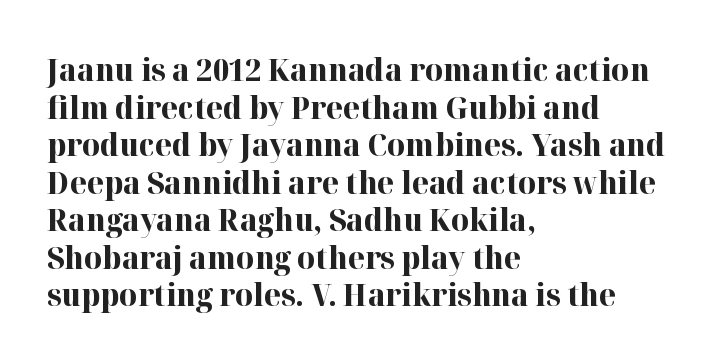
Q: Is the text bold? A: Yes.
Q: Is the text italic (slanted)? A: No, it is upright.
Q: Is the typeface a serif or a sans-serif typeface? A: Serif.
Q: Is the text underlined? A: No.
Q: How is the paragraph aligned? A: Left-aligned.
Q: Is the spacing between letters normal or unusually wide? A: Normal.
Q: Width (condensed, normal, or wide)? A: Normal.
Q: Stroke contrast? A: High.
Q: x-height? A: Medium.
Q: Monospaced? A: No.
